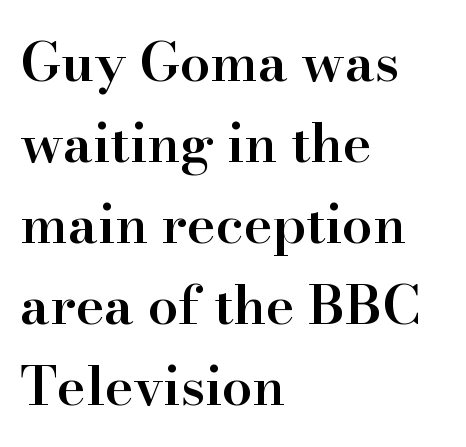
Q: Is the text bold? A: Semi-bold.
Q: Is the text italic (slanted)? A: No, it is upright.
Q: Is the typeface a serif or a sans-serif typeface? A: Serif.
Q: Is the text underlined? A: No.
Q: How is the paragraph aligned? A: Left-aligned.
Q: Is the spacing between letters normal or unusually wide? A: Normal.
Q: Is the spacing between lines tight, normal or loose? A: Normal.
Q: Width (condensed, normal, or wide)? A: Normal.
Q: Stroke contrast? A: High.
Q: x-height? A: Small.
Q: Monospaced? A: No.
